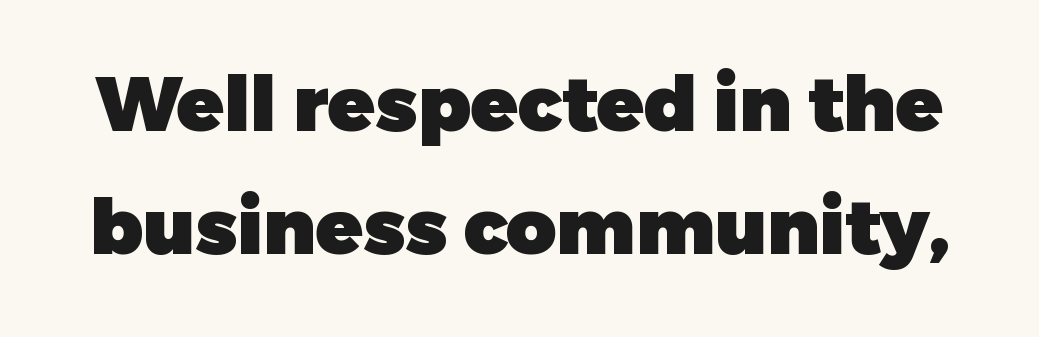
Q: Is the text bold? A: Yes.
Q: Is the text italic (slanted)? A: No, it is upright.
Q: Is the typeface a serif or a sans-serif typeface? A: Sans-serif.
Q: Is the text underlined? A: No.
Q: Is the spacing between letters normal or unusually wide? A: Normal.
Q: Is the spacing between lines tight, normal or loose? A: Normal.
Q: Width (condensed, normal, or wide)? A: Normal.
Q: Stroke contrast? A: Low.
Q: x-height? A: Medium.
Q: Monospaced? A: No.
